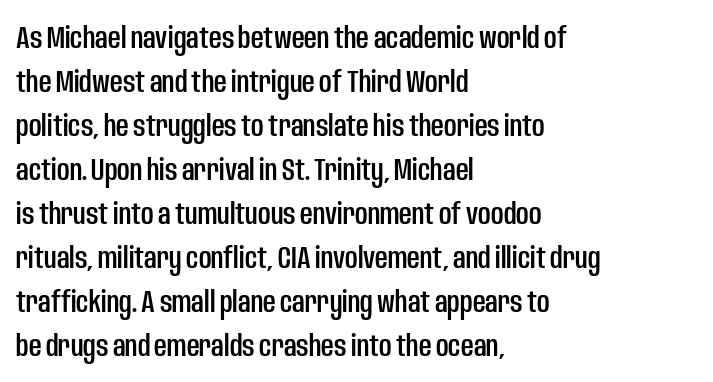
Q: Is the text italic (slanted)? A: No, it is upright.
Q: Is the typeface a serif or a sans-serif typeface? A: Sans-serif.
Q: Is the text underlined? A: No.
Q: How is the paragraph aligned? A: Left-aligned.
Q: Is the spacing between letters normal or unusually wide? A: Normal.
Q: Is the spacing between lines tight, normal or loose? A: Normal.
Q: Width (condensed, normal, or wide)? A: Condensed.
Q: Stroke contrast? A: Low.
Q: x-height? A: Large.
Q: Monospaced? A: No.
